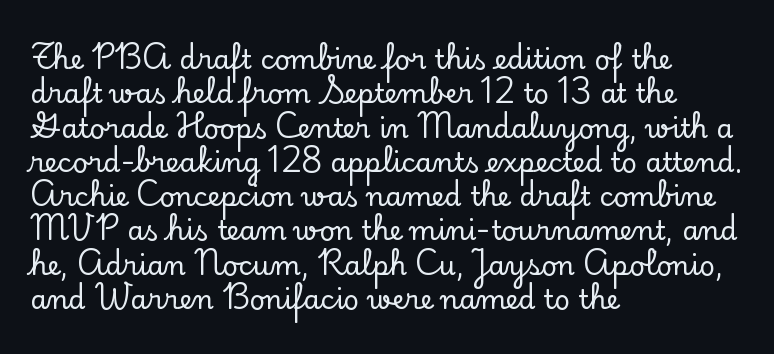
Q: Is the text italic (slanted)? A: No, it is upright.
Q: Is the text underlined? A: No.
Q: How is the paragraph aligned? A: Left-aligned.
Q: Is the spacing between letters normal or unusually wide? A: Normal.
Q: Is the spacing between lines tight, normal or loose? A: Normal.
